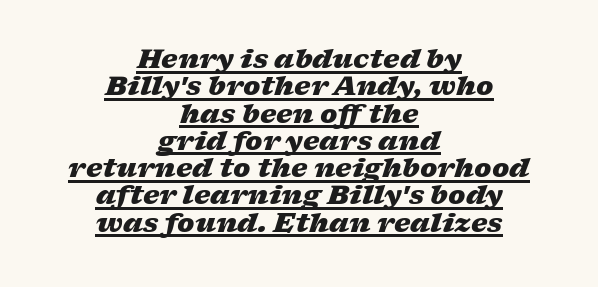
Students, observe the line beneath the letters — that is underlining. Where is the straight margin? There isn't one; the lines are centered. The font's italic variant was chosen for this text. Pretty heavy lettering here — definitely bold. Leading is clearly below the norm, producing a dense column.
